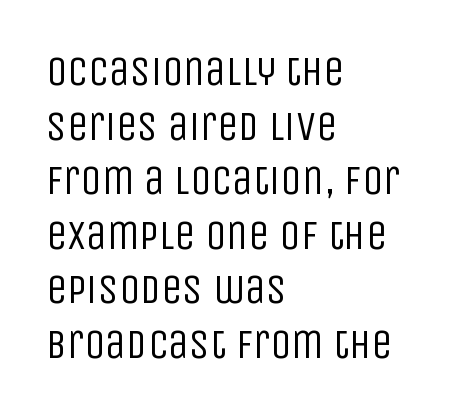
The image shows 42 px regular-weight, condensed sans-serif type, upright; set left-aligned, normal line spacing (1.3x), normal letter spacing, not underlined; low stroke contrast and a large x-height.
